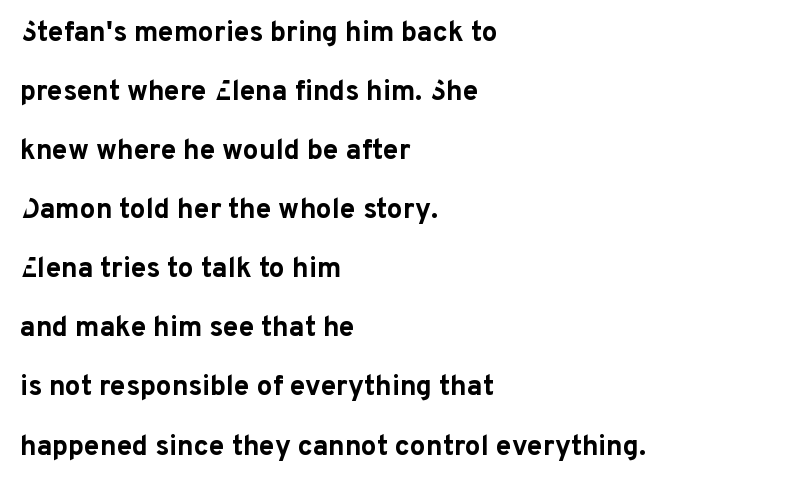
This rendering uses left alignment, leaving the right contour irregular. If you drew a line through each stem, it would be perfectly vertical. Between one letter and the next there's only the usual sliver of space. Think of a printed novel: that variable character pitch is what you see here. Whoever set this chose breathing room over compactness in the vertical rhythm.
